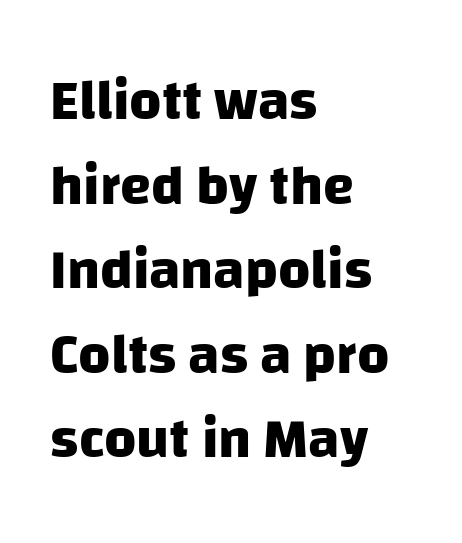
Q: Is the text bold? A: Yes.
Q: Is the typeface a serif or a sans-serif typeface? A: Sans-serif.
Q: Is the text underlined? A: No.
Q: How is the paragraph aligned? A: Left-aligned.
Q: Is the spacing between letters normal or unusually wide? A: Normal.
Q: Is the spacing between lines tight, normal or loose? A: Normal.
Q: Width (condensed, normal, or wide)? A: Normal.
Q: Stroke contrast? A: Low.
Q: x-height? A: Large.
Q: Monospaced? A: No.
